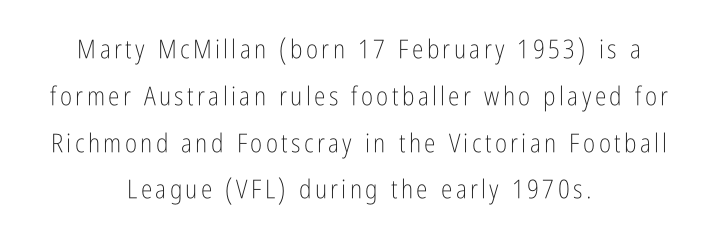
Q: Is the text bold? A: No.
Q: Is the text italic (slanted)? A: No, it is upright.
Q: Is the text underlined? A: No.
Q: How is the paragraph aligned? A: Centered.
